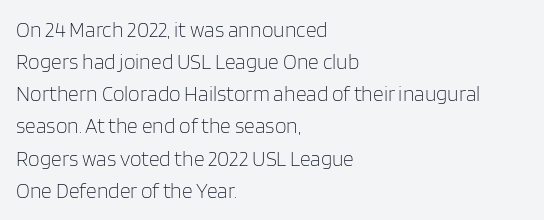
Is the block centered? No — it sits flush against the left margin. Honestly, the row spacing looks completely unremarkable. Check under the words: just untouched page. Ascenders rise straight up at ninety degrees. Nobody touched the tracking dial on this one.
